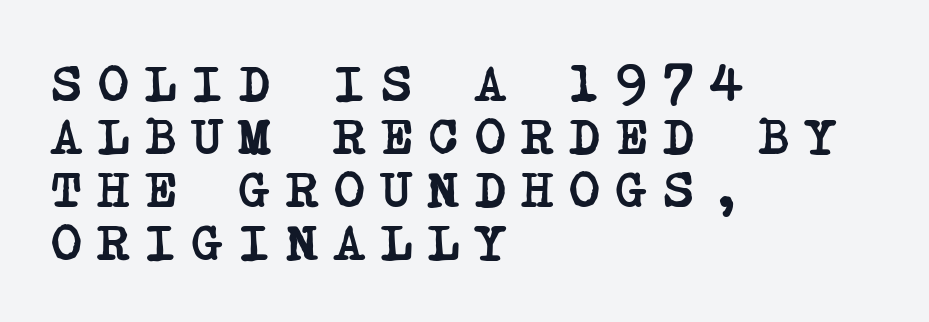
Q: Is the text bold? A: Yes.
Q: Is the typeface a serif or a sans-serif typeface? A: Serif.
Q: Is the text underlined? A: No.
Q: How is the paragraph aligned? A: Left-aligned.
Q: Is the spacing between letters normal or unusually wide? A: Unusually wide.
Q: Is the spacing between lines tight, normal or loose? A: Tight.
Q: Width (condensed, normal, or wide)? A: Condensed.
Q: Stroke contrast? A: Low.
Q: x-height? A: Large.
